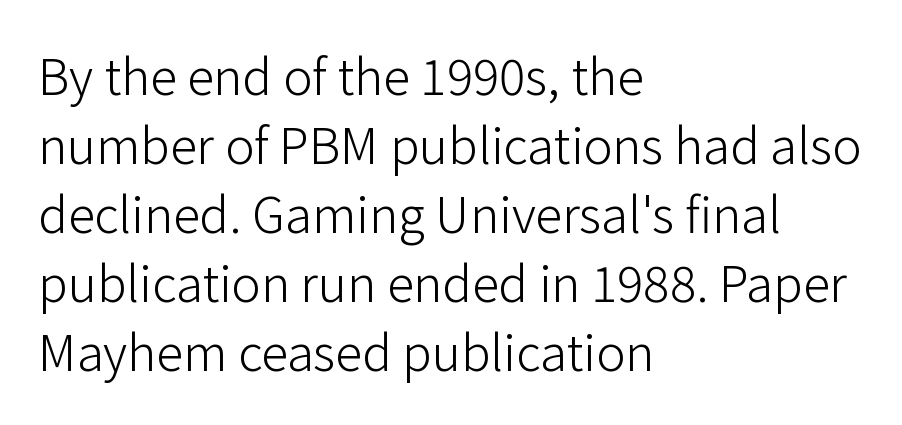
Serif or sans? Sans — the stroke terminals are bare. What's the leading like? Ordinary, nothing unusual. The space beneath each line is pristine and unruled. Stems and bowls with no extra thickness — not bold.
